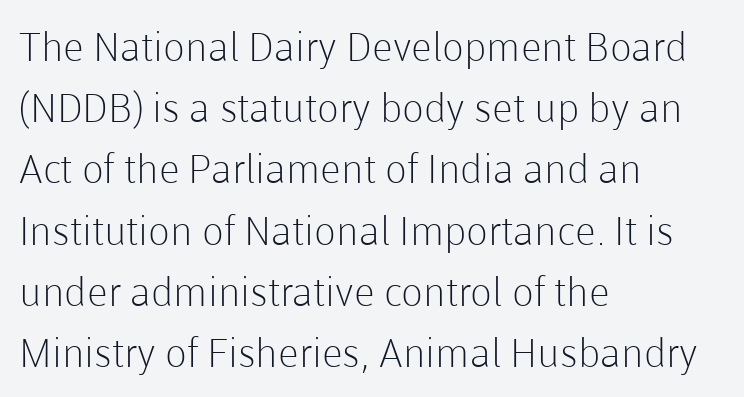
The image shows 40 px light sans-serif type, upright; set left-aligned, normal line spacing (1.53x), normal letter spacing, not underlined; low stroke contrast and a medium x-height.
